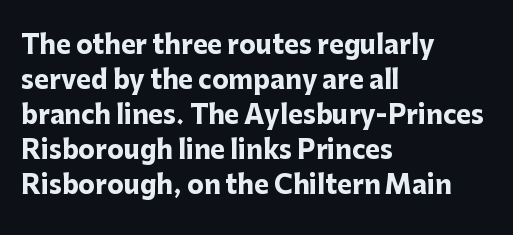
Q: Is the text bold? A: Yes.
Q: Is the text italic (slanted)? A: No, it is upright.
Q: Is the text underlined? A: No.
Q: How is the paragraph aligned? A: Left-aligned.
Q: Is the spacing between letters normal or unusually wide? A: Normal.
Q: Is the spacing between lines tight, normal or loose? A: Normal.
